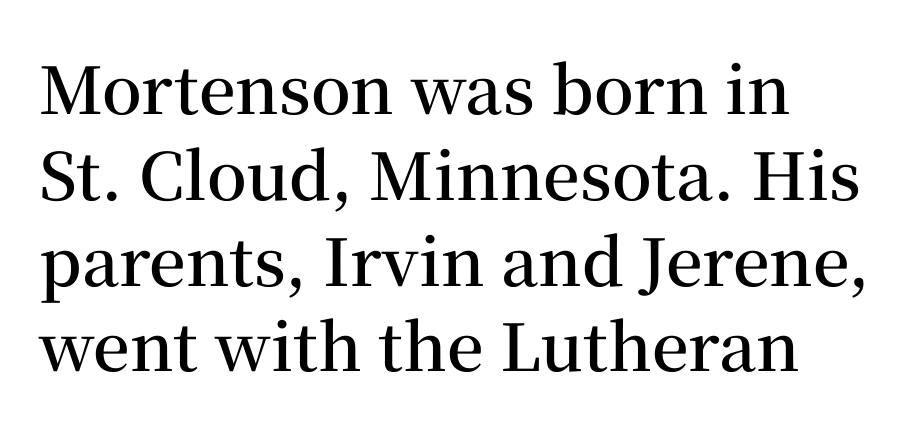
Q: Is the text bold? A: Semi-bold.
Q: Is the text italic (slanted)? A: No, it is upright.
Q: Is the typeface a serif or a sans-serif typeface? A: Serif.
Q: Is the text underlined? A: No.
Q: How is the paragraph aligned? A: Left-aligned.
Q: Is the spacing between letters normal or unusually wide? A: Normal.
Q: Is the spacing between lines tight, normal or loose? A: Normal.
Q: Width (condensed, normal, or wide)? A: Normal.
Q: Stroke contrast? A: Medium.
Q: x-height? A: Medium.
Q: Monospaced? A: No.
